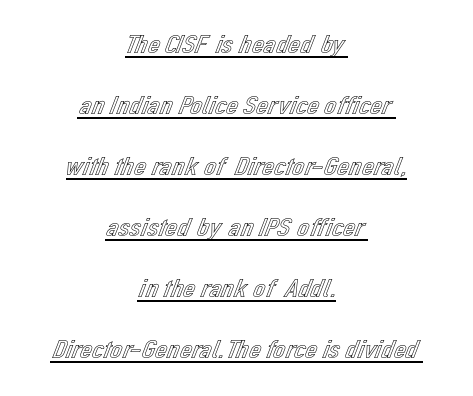
The image shows 27 px text type; set centered, loose line spacing (2.26x), normal letter spacing, underlined.
